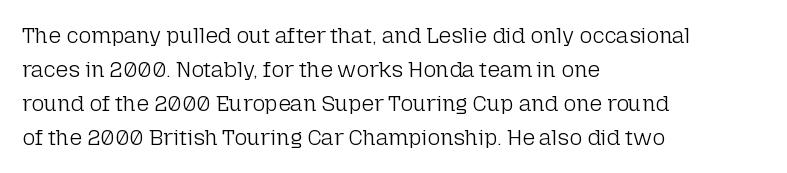
The image shows 22 px text type, upright; set left-aligned, normal line spacing (1.54x), normal letter spacing, not underlined.
